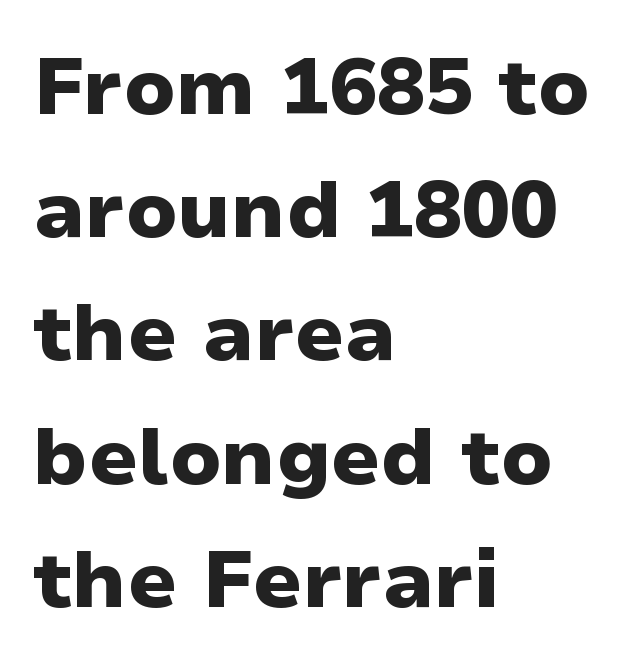
Q: Is the text bold? A: Yes.
Q: Is the text italic (slanted)? A: No, it is upright.
Q: Is the typeface a serif or a sans-serif typeface? A: Sans-serif.
Q: Is the text underlined? A: No.
Q: How is the paragraph aligned? A: Left-aligned.
Q: Is the spacing between letters normal or unusually wide? A: Normal.
Q: Is the spacing between lines tight, normal or loose? A: Normal.
Q: Width (condensed, normal, or wide)? A: Normal.
Q: Stroke contrast? A: Low.
Q: x-height? A: Medium.
Q: Monospaced? A: No.
